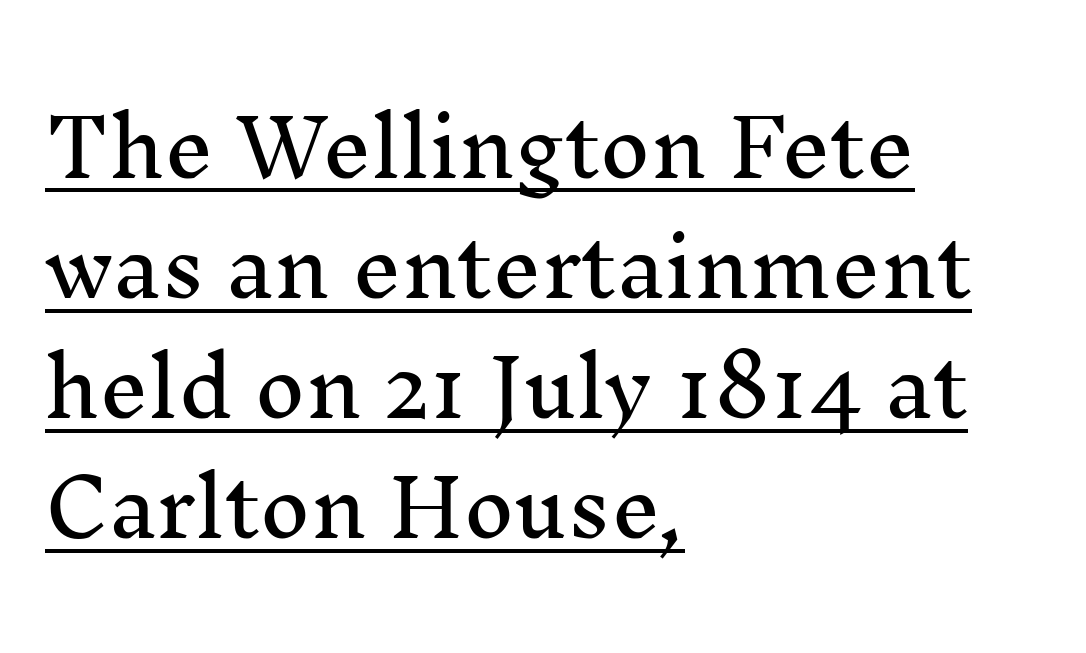
This is the regular roman posture of the typeface. In designer terms, the underline attribute is active on this setting. The line texture is even and compact thanks to regular tracking. Classification — serif.
